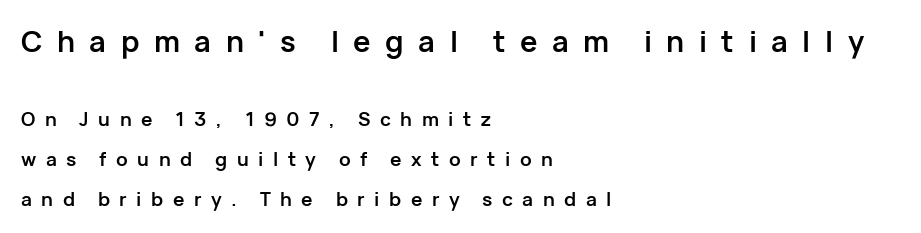
How heavy is the stroke? Heavy — this is a bold. Spacing verdict: proportional, widths tailored to each character. The letters stand straight up with perfectly vertical stems. Type style note: lacks serifs.
